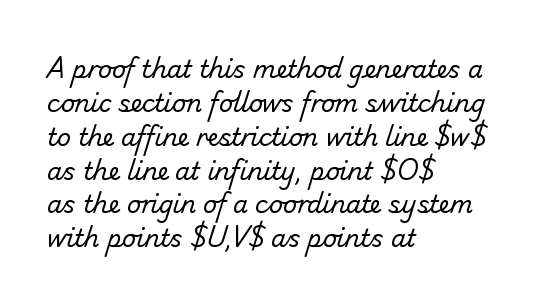
{"bold": "no", "underline": "no", "align": "left", "line_spacing": "normal", "line_spacing_ratio": 1.41, "letter_spacing": "normal", "letter_spacing_em": 0.0, "glyph_px": 24}
